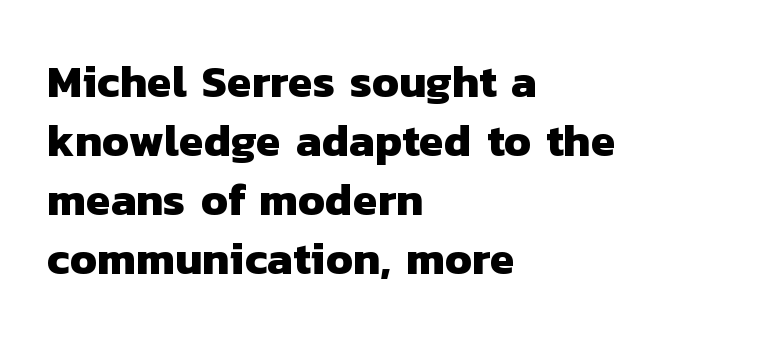
What kind of face is this? One without serifs — a sans. Each new line begins a customary step beneath the previous one. As a designer I'd log this as weight 700, bold. The ragged edge is on the right, which tells us the setting is flush left. Proportional: the letters do not fall into vertical columns.
